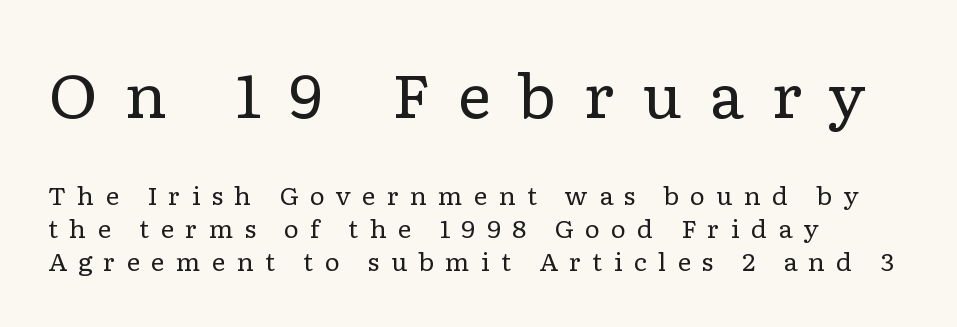
{"serif": "yes", "italic": "no", "bold": "no", "weight": "regular", "width": "wide", "stroke_contrast": "low", "x_height": "medium", "monospaced": "no", "underline": "no", "align": "left", "line_spacing": "normal", "line_spacing_ratio": 1.37, "letter_spacing": "wide", "letter_spacing_em": 0.45, "larger_block": "first", "size_ratio": 2.46, "glyph_px": 59}
